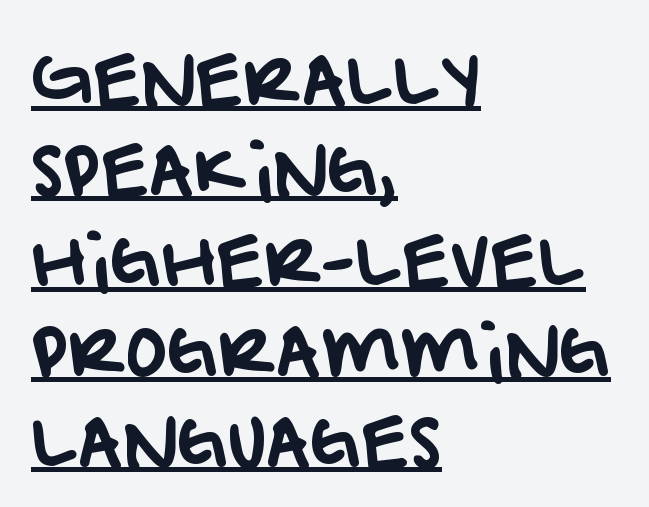
Tracking value appears to be zero — textbook default spacing. Which margin do the lines hug? The left one — the right edge is uneven. Each new line begins a customary step beneath the previous one. Check the space under the baseline: a stroke is drawn there. Each letter's strokes conclude bluntly, with no projecting serifs.
